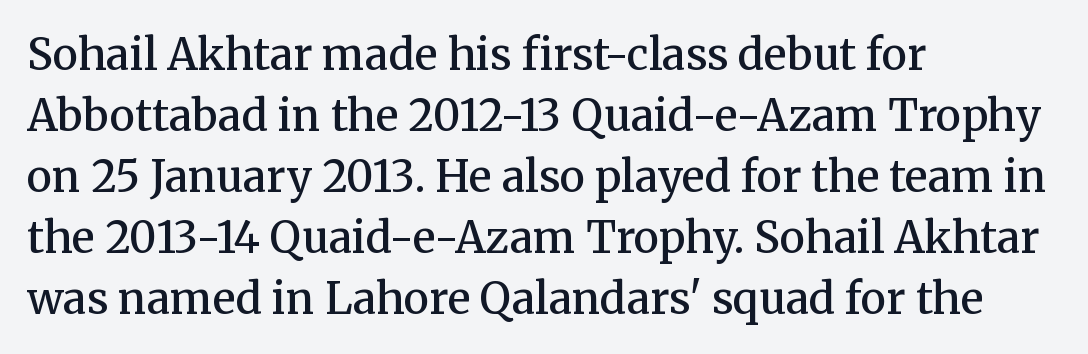
These lines are rendered in a variable-pitch font. Honestly, the letter spacing is just normal — you wouldn't notice it. Type without underlining. Quick note: interline space is typical. Leftover space on each line is placed entirely after the last word.
